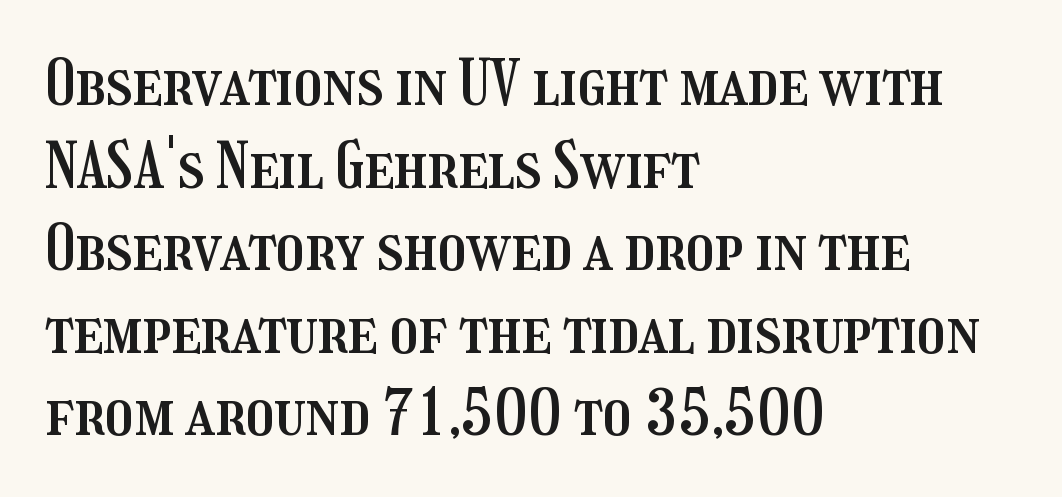
Q: Is the text italic (slanted)? A: No, it is upright.
Q: Is the text underlined? A: No.
Q: How is the paragraph aligned? A: Left-aligned.
Q: Is the spacing between letters normal or unusually wide? A: Normal.
Q: Is the spacing between lines tight, normal or loose? A: Normal.
Q: Width (condensed, normal, or wide)? A: Condensed.
Q: Stroke contrast? A: Medium.
Q: x-height? A: Medium.
Q: Monospaced? A: No.
